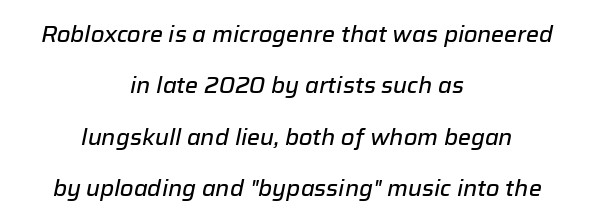
{"italic": "yes", "lean": "right", "slant_degrees": 12, "underline": "no", "align": "center", "line_spacing": "loose", "line_spacing_ratio": 2.34, "letter_spacing": "normal", "letter_spacing_em": 0.0, "glyph_px": 22}
